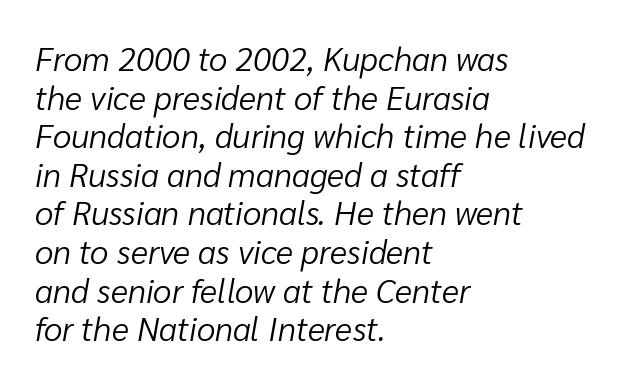
{"italic": "yes", "lean": "right", "slant_degrees": 10, "bold": "no", "weight": "light", "width": "normal", "stroke_contrast": "low", "x_height": "medium", "monospaced": "no", "underline": "no", "align": "left", "line_spacing_ratio": 1.17, "letter_spacing": "normal", "letter_spacing_em": 0.0, "glyph_px": 33}
